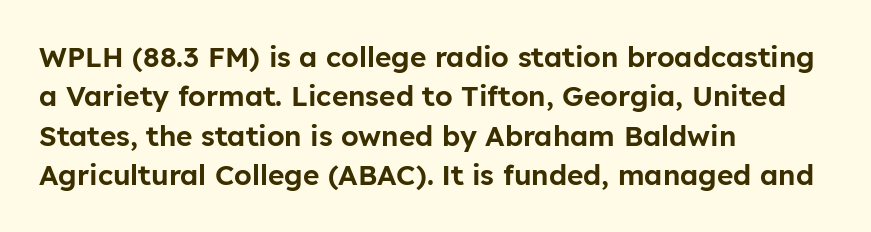
The image shows 28 px sans-serif type, upright; set left-aligned, normal line spacing (1.41x), normal letter spacing, not underlined; low stroke contrast and a medium x-height.
